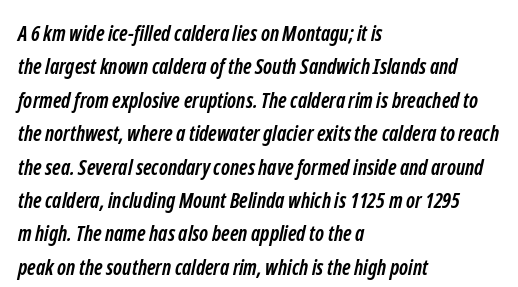
In terms of leading, this rendering sits right in the middle. Check the space under the baseline: it is left empty. What stands out about the letter spacing? Nothing — it is the standard amount. Alignment: flush left. Its strokes are broad and dark, the hallmark of bold type.
